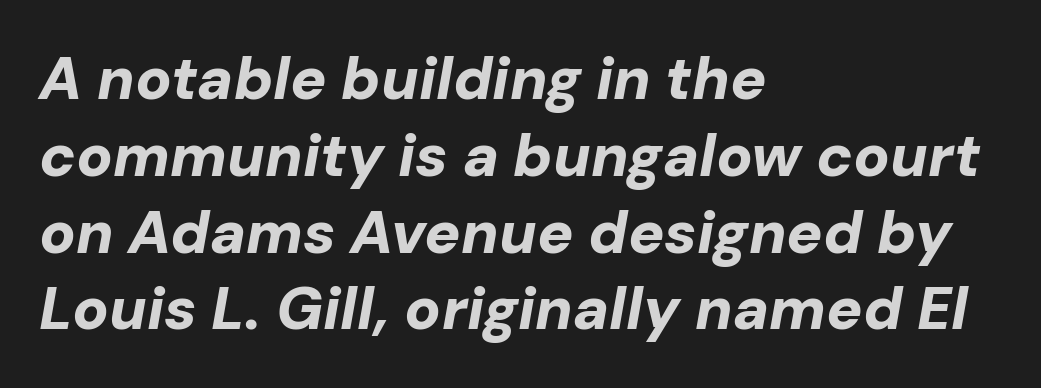
Q: Is the text bold? A: Yes.
Q: Is the text italic (slanted)? A: Yes, it leans right by about 10 degrees.
Q: Is the text underlined? A: No.
Q: How is the paragraph aligned? A: Left-aligned.
Q: Is the spacing between letters normal or unusually wide? A: Normal.
Q: Is the spacing between lines tight, normal or loose? A: Normal.
Q: Width (condensed, normal, or wide)? A: Normal.
Q: Stroke contrast? A: Low.
Q: x-height? A: Medium.
Q: Monospaced? A: No.
